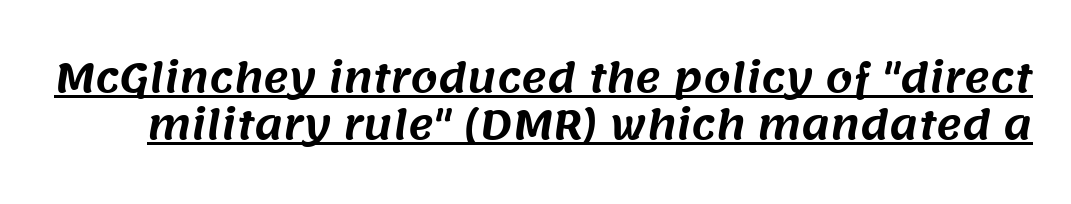
{"serif": "no", "width": "normal", "stroke_contrast": "medium", "x_height": "large", "monospaced": "no", "underline": "yes", "line_spacing_ratio": 1.2, "letter_spacing": "normal", "letter_spacing_em": 0.0, "glyph_px": 39}
